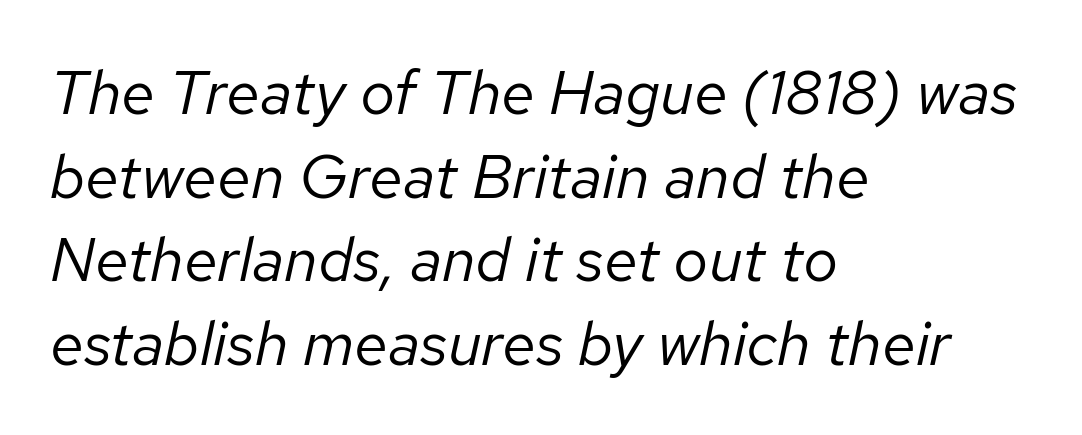
A student would call this left alignment; a typographer would say flush left, rag right. The designer left line spacing at the default. Tracking here is standard; glyphs follow each other at the usual distance. This rendering features lettering with no underline.
